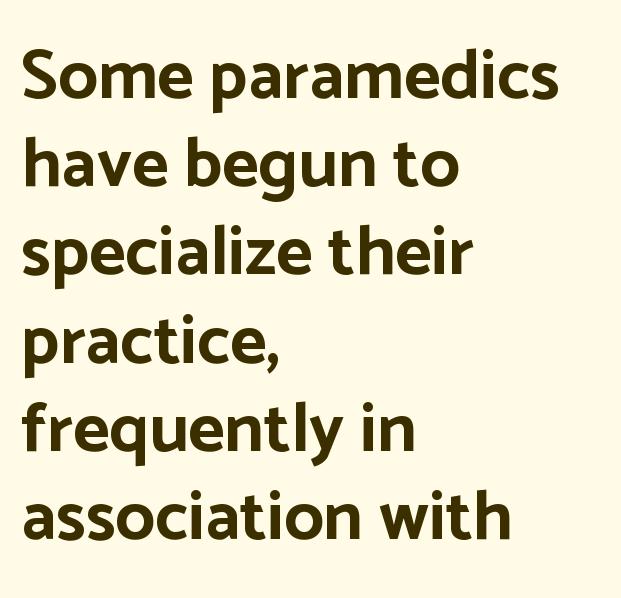
Is this a fixed-width face? No — the glyphs have proportional, varying widths. Any mark beneath the type? The region is blank. This sample uses a sans-serif face. How are the letters spaced? Ordinarily, with no added tracking.
